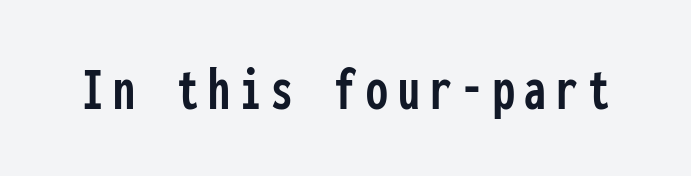
Q: Is the text italic (slanted)? A: No, it is upright.
Q: Is the typeface a serif or a sans-serif typeface? A: Sans-serif.
Q: Is the text underlined? A: No.
Q: Width (condensed, normal, or wide)? A: Condensed.
Q: Stroke contrast? A: Low.
Q: x-height? A: Medium.
Q: Monospaced? A: Yes.
